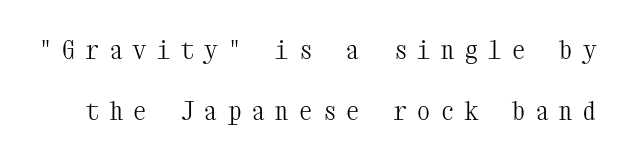
The image shows 26 px text type, upright; set loose line spacing (2.34x), unusually wide letter spacing (+0.41 em), not underlined.
